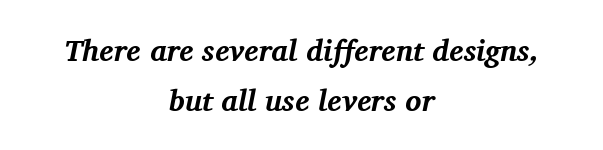
{"serif": "yes", "italic": "yes", "lean": "right", "slant_degrees": 11, "bold": "yes", "weight": "bold", "width": "normal", "stroke_contrast": "medium", "x_height": "medium", "monospaced": "no", "underline": "no", "align": "center", "line_spacing": "normal", "line_spacing_ratio": 1.66, "letter_spacing": "normal", "letter_spacing_em": 0.0, "glyph_px": 30}
